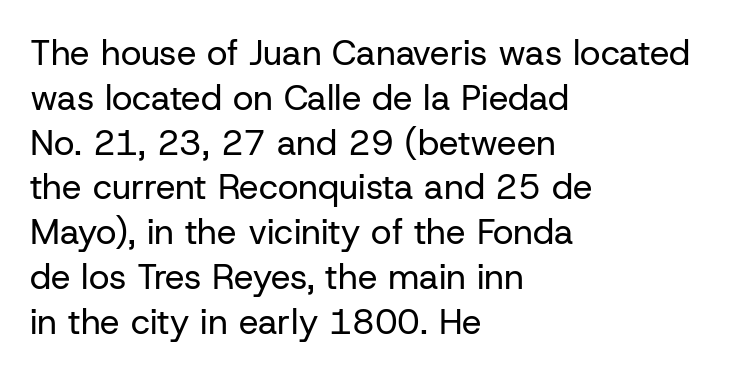
The image shows 35 px regular-weight sans-serif type, upright; set left-aligned, normal line spacing (1.28x), normal letter spacing, not underlined; low stroke contrast and a medium x-height.
